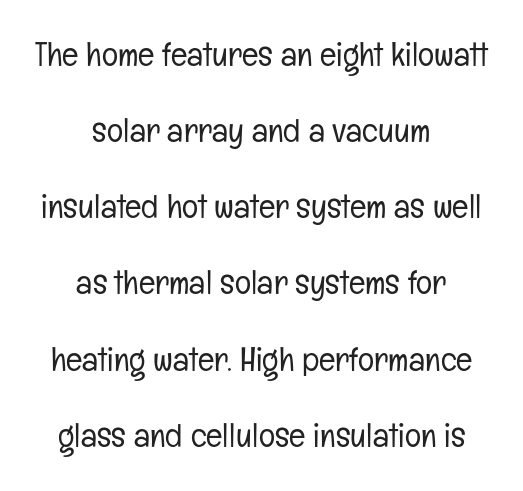
{"serif": "no", "italic": "no", "bold": "no", "weight": "light", "width": "condensed", "stroke_contrast": "low", "x_height": "medium", "monospaced": "no", "underline": "no", "align": "center", "line_spacing": "loose", "line_spacing_ratio": 2.24, "letter_spacing": "normal", "letter_spacing_em": 0.0, "glyph_px": 34}
